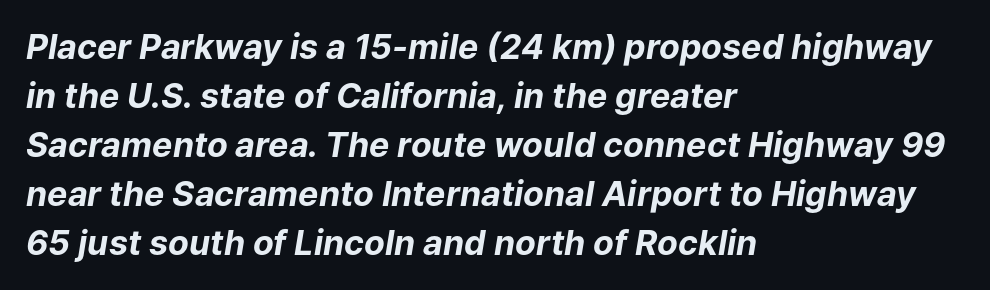
Q: Is the text bold? A: Yes.
Q: Is the text italic (slanted)? A: Yes, it leans right by about 9 degrees.
Q: Is the text underlined? A: No.
Q: How is the paragraph aligned? A: Left-aligned.
Q: Is the spacing between letters normal or unusually wide? A: Normal.
Q: Is the spacing between lines tight, normal or loose? A: Normal.
Q: Width (condensed, normal, or wide)? A: Normal.
Q: Stroke contrast? A: Low.
Q: x-height? A: Medium.
Q: Monospaced? A: No.
